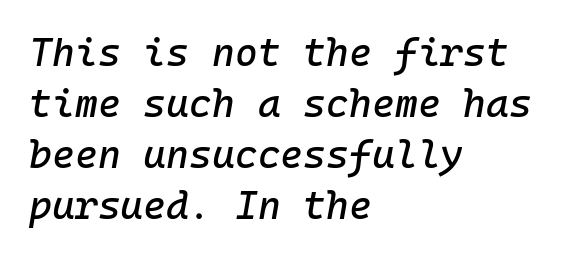
{"italic": "yes", "lean": "right", "slant_degrees": 10, "width": "normal", "stroke_contrast": "low", "x_height": "medium", "monospaced": "yes", "underline": "no", "align": "left", "line_spacing": "normal", "line_spacing_ratio": 1.31, "letter_spacing": "normal", "letter_spacing_em": 0.0, "glyph_px": 39}
